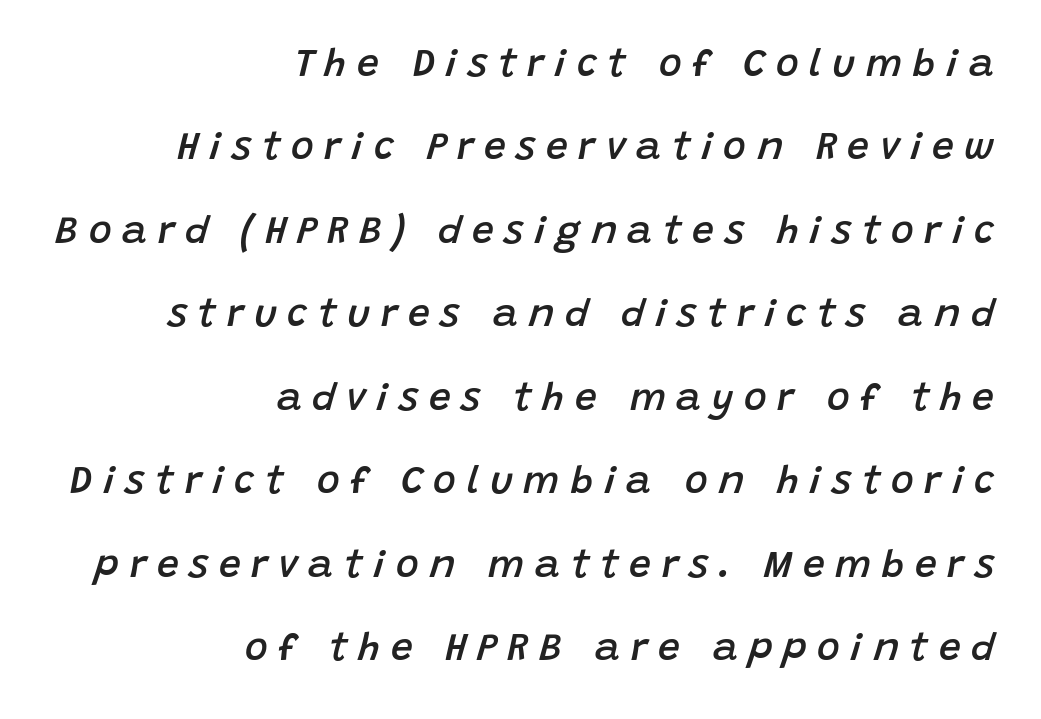
Nobody drew a line under any word here. This rendering widens character spacing well past its baseline value. A typesetter would call this proportional, since set widths differ per character. Typeset ragged left — the right edge is the straight one.
